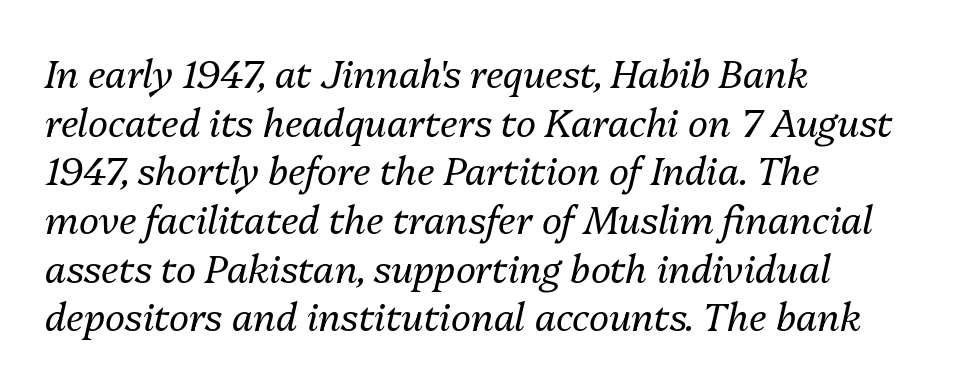
{"italic": "yes", "lean": "right", "slant_degrees": 13, "bold": "no", "weight": "regular", "width": "normal", "stroke_contrast": "medium", "x_height": "medium", "monospaced": "no", "underline": "no", "align": "left", "line_spacing": "normal", "line_spacing_ratio": 1.28, "letter_spacing": "normal", "letter_spacing_em": 0.0, "glyph_px": 38}
